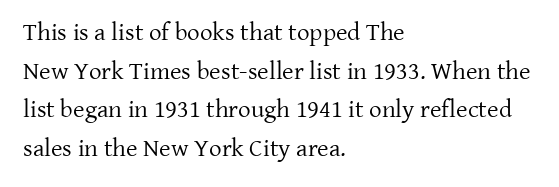
Notice how descenders clear the ascenders below comfortably — that's standard leading. Posture: vertical. Letter spacing: default. This rendering uses left alignment, leaving the right contour irregular.
